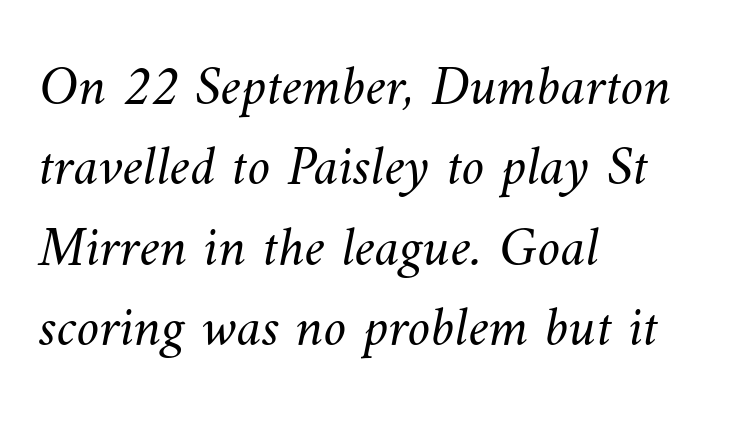
Q: Is the text bold? A: No.
Q: Is the text underlined? A: No.
Q: How is the paragraph aligned? A: Left-aligned.
Q: Is the spacing between letters normal or unusually wide? A: Normal.
Q: Is the spacing between lines tight, normal or loose? A: Normal.
Q: Width (condensed, normal, or wide)? A: Normal.
Q: Stroke contrast? A: Medium.
Q: x-height? A: Small.
Q: Monospaced? A: No.
